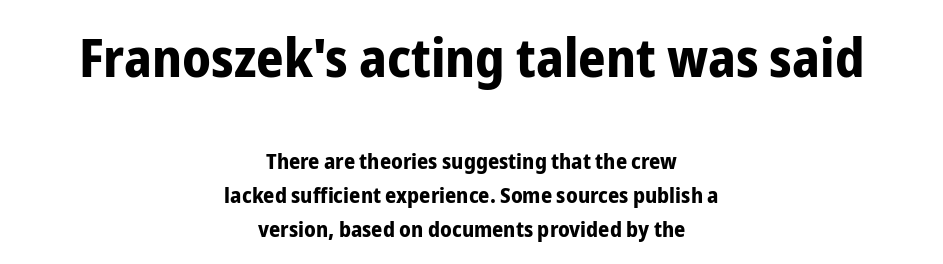
{"serif": "no", "italic": "no", "bold": "yes", "weight": "bold", "width": "condensed", "stroke_contrast": "low", "x_height": "medium", "monospaced": "no", "underline": "no", "align": "center", "line_spacing": "normal", "line_spacing_ratio": 1.54, "letter_spacing": "normal", "letter_spacing_em": 0.0, "larger_block": "first", "size_ratio": 2.45, "glyph_px": 54}
